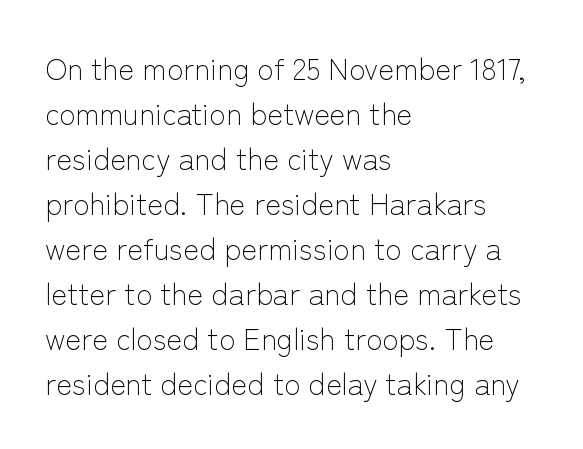
The image shows 30 px light sans-serif type, upright; set left-aligned, normal line spacing (1.5x), normal letter spacing, not underlined; low stroke contrast and a medium x-height.
